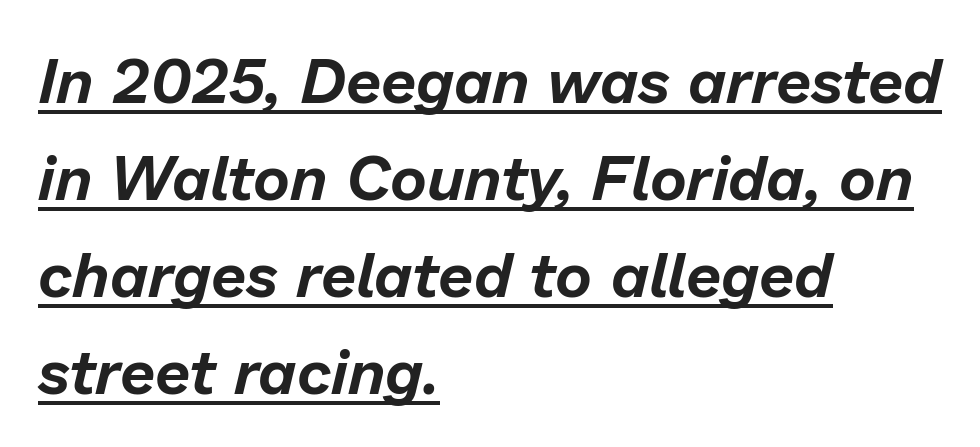
Glance below the letters and you will spot a drawn line. A typesetter would call this zero additional tracking. Do the characters align in a grid? No, the font is proportional. Observe the lean: these are italic letterforms.
